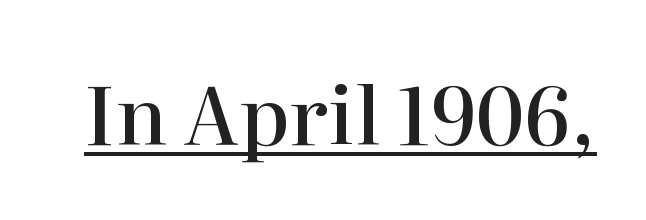
Q: Is the text bold? A: Semi-bold.
Q: Is the text italic (slanted)? A: No, it is upright.
Q: Is the typeface a serif or a sans-serif typeface? A: Serif.
Q: Is the text underlined? A: Yes.
Q: Is the spacing between letters normal or unusually wide? A: Normal.
Q: Width (condensed, normal, or wide)? A: Normal.
Q: Stroke contrast? A: High.
Q: x-height? A: Medium.
Q: Monospaced? A: No.
